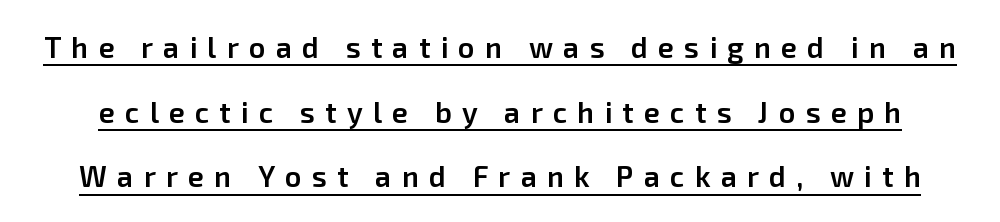
The image shows 29 px semibold sans-serif type, upright; set loose line spacing (2.23x), unusually wide letter spacing (+0.35 em), underlined; low stroke contrast and a medium x-height.
